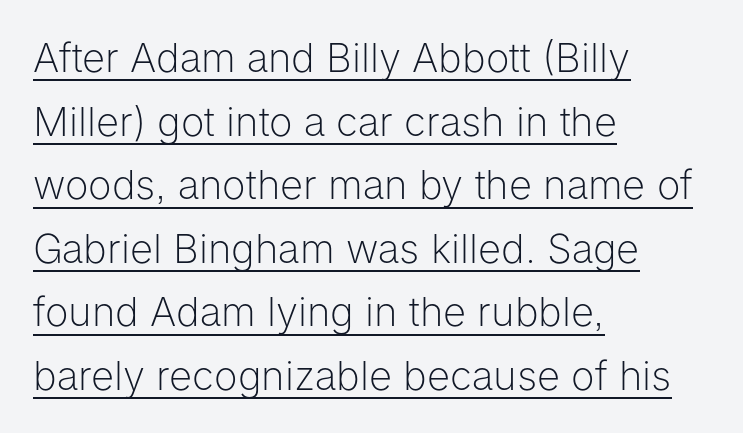
Q: Is the text bold? A: No.
Q: Is the text italic (slanted)? A: No, it is upright.
Q: Is the typeface a serif or a sans-serif typeface? A: Sans-serif.
Q: Is the text underlined? A: Yes.
Q: How is the paragraph aligned? A: Left-aligned.
Q: Is the spacing between letters normal or unusually wide? A: Normal.
Q: Is the spacing between lines tight, normal or loose? A: Normal.
Q: Width (condensed, normal, or wide)? A: Normal.
Q: Stroke contrast? A: Low.
Q: x-height? A: Medium.
Q: Monospaced? A: No.
